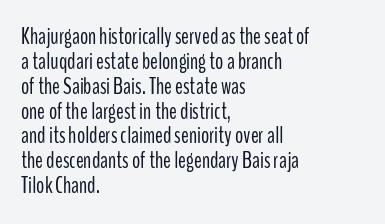
Q: Is the text bold? A: No.
Q: Is the text italic (slanted)? A: No, it is upright.
Q: Is the text underlined? A: No.
Q: How is the paragraph aligned? A: Left-aligned.
Q: Is the spacing between letters normal or unusually wide? A: Normal.
Q: Is the spacing between lines tight, normal or loose? A: Tight.
